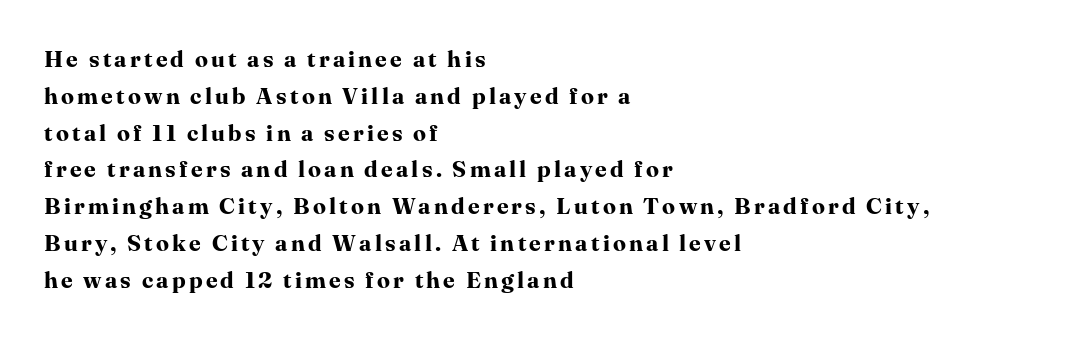
{"italic": "no", "bold": "yes", "underline": "no", "align": "left", "line_spacing": "normal", "line_spacing_ratio": 1.6, "glyph_px": 23}
